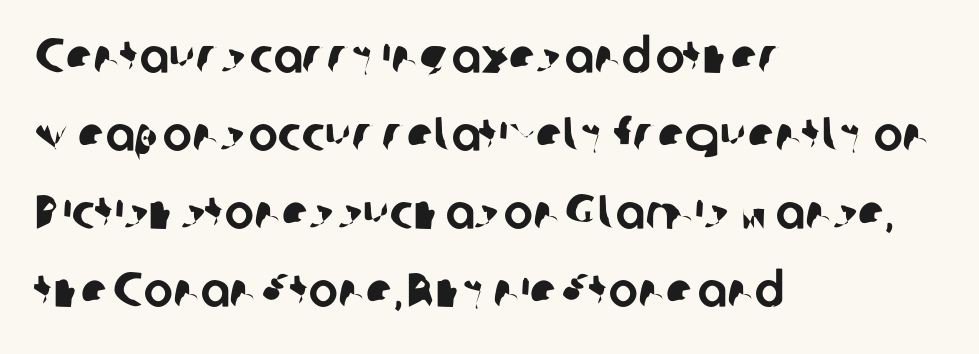
Q: Is the typeface a serif or a sans-serif typeface? A: Sans-serif.
Q: Is the text underlined? A: No.
Q: How is the paragraph aligned? A: Left-aligned.
Q: Is the spacing between letters normal or unusually wide? A: Normal.
Q: Is the spacing between lines tight, normal or loose? A: Normal.
Q: Width (condensed, normal, or wide)? A: Normal.
Q: Stroke contrast? A: Low.
Q: x-height? A: Medium.
Q: Monospaced? A: No.
